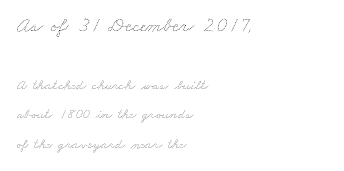
Type size steps down from the first block to the second. This block would shrink considerably if given ordinary leading; it's expanded now. Quick note: underline off. Honestly, the letter spacing is just normal — you wouldn't notice it. Caption: multi-line text, flush left, ragged right.
